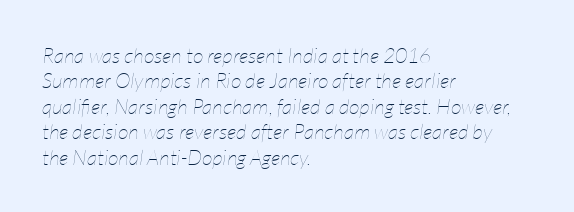
The image shows 21 px text type, italic (leaning right); set left-aligned, line spacing 1.21x, normal letter spacing, not underlined.
